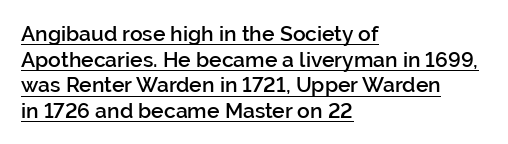
{"italic": "no", "bold": "semi", "underline": "yes", "align": "left", "line_spacing_ratio": 1.22, "letter_spacing": "normal", "letter_spacing_em": 0.0, "glyph_px": 21}
